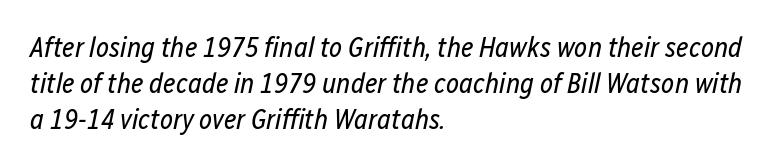
{"italic": "yes", "lean": "right", "slant_degrees": 12, "bold": "no", "weight": "regular", "width": "condensed", "stroke_contrast": "low", "x_height": "medium", "monospaced": "no", "underline": "no", "align": "left", "line_spacing": "normal", "line_spacing_ratio": 1.28, "letter_spacing": "normal", "letter_spacing_em": 0.0, "glyph_px": 28}
